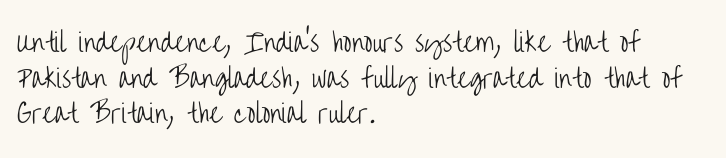
The image shows 25 px text type, upright; set left-aligned, normal line spacing (1.43x), normal letter spacing, not underlined.
